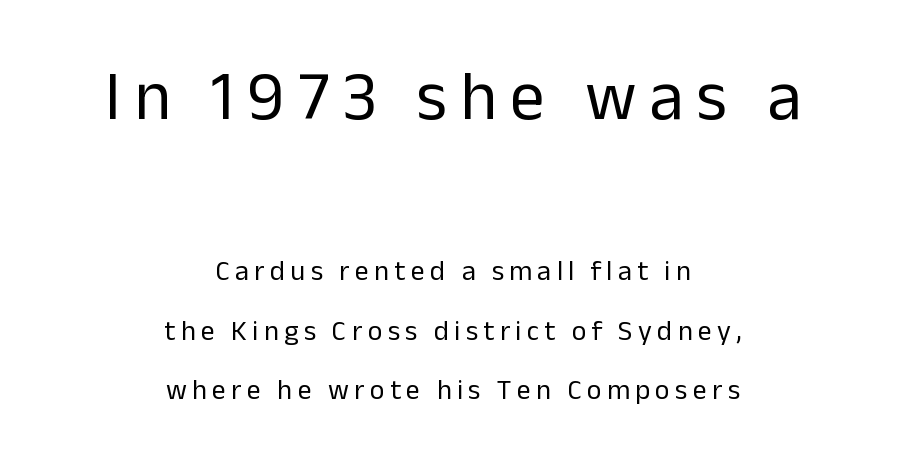
Q: Is the text bold? A: No.
Q: Is the text italic (slanted)? A: No, it is upright.
Q: Is the typeface a serif or a sans-serif typeface? A: Sans-serif.
Q: Is the text underlined? A: No.
Q: How is the paragraph aligned? A: Centered.
Q: Is the spacing between lines tight, normal or loose? A: Loose.
Q: Which block of text is set in a larger size, the first (top) or the second (bottom)? A: The first (top) one.
Q: Width (condensed, normal, or wide)? A: Normal.
Q: Stroke contrast? A: Low.
Q: x-height? A: Medium.
Q: Monospaced? A: No.
